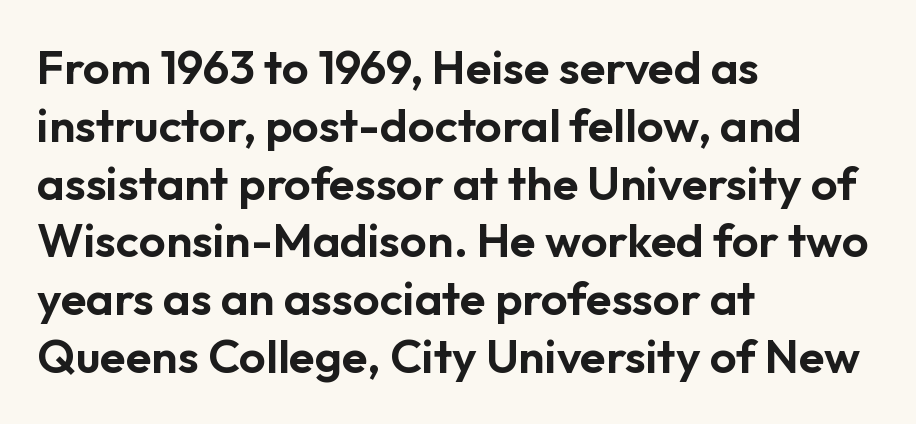
{"serif": "no", "italic": "no", "width": "normal", "stroke_contrast": "low", "x_height": "medium", "monospaced": "no", "underline": "no", "align": "left", "line_spacing_ratio": 1.23, "letter_spacing": "normal", "letter_spacing_em": 0.0, "glyph_px": 47}
